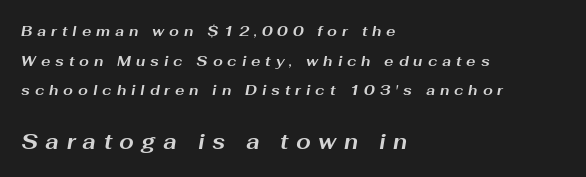
{"italic": "yes", "lean": "right", "slant_degrees": 10, "bold": "yes", "underline": "no", "align": "left", "line_spacing": "loose", "line_spacing_ratio": 2.12, "letter_spacing": "wide", "letter_spacing_em": 0.35, "larger_block": "second", "size_ratio": 1.5, "glyph_px": 21}
